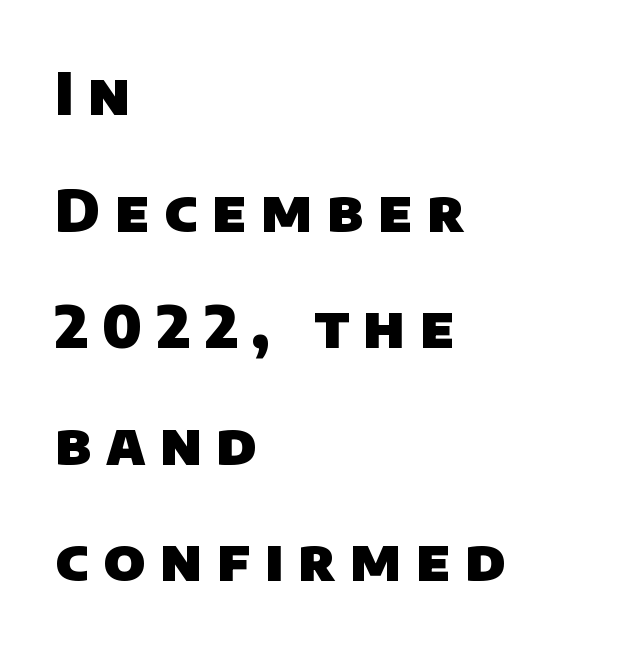
{"serif": "no", "bold": "yes", "weight": "heavy", "width": "normal", "stroke_contrast": "low", "x_height": "large", "monospaced": "no", "underline": "no", "align": "left", "line_spacing": "loose", "line_spacing_ratio": 2.01, "letter_spacing": "wide", "letter_spacing_em": 0.25, "glyph_px": 58}
